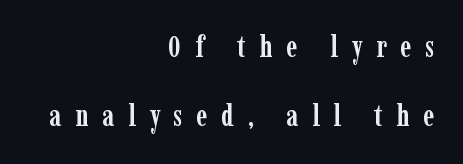
The image shows 29 px semibold, condensed serif type, upright; set right-aligned, loose line spacing (2.38x), unusually wide letter spacing (+0.48 em), not underlined; low stroke contrast and a medium x-height.
